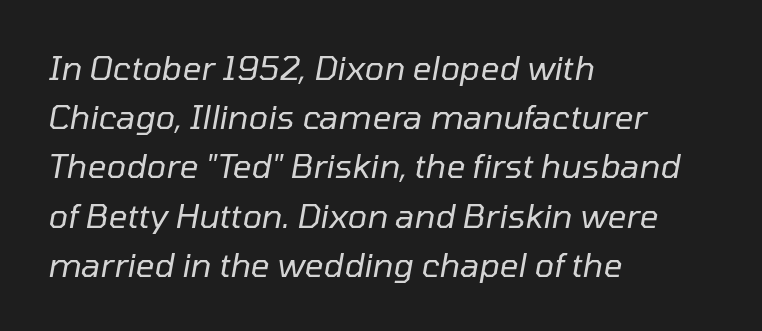
{"italic": "yes", "lean": "right", "slant_degrees": 10, "bold": "no", "weight": "regular", "width": "normal", "stroke_contrast": "low", "x_height": "medium", "monospaced": "no", "underline": "no", "align": "left", "line_spacing": "normal", "line_spacing_ratio": 1.49, "letter_spacing": "normal", "letter_spacing_em": 0.0, "glyph_px": 33}
